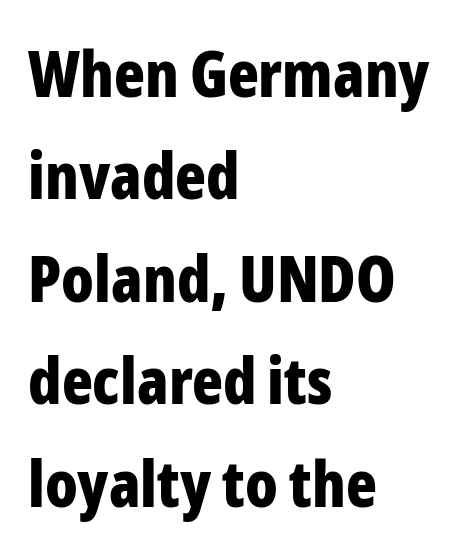
Each word holds together tightly as a unit, with standard inter-letter gaps. In terms of posture, this sample is upright. Baseline-to-baseline distance is the conventional proportion of letter height. A full-strength bold gives these letters their thick strokes. Visually the block forms a straight wall on the left and a jagged coastline on the right.
